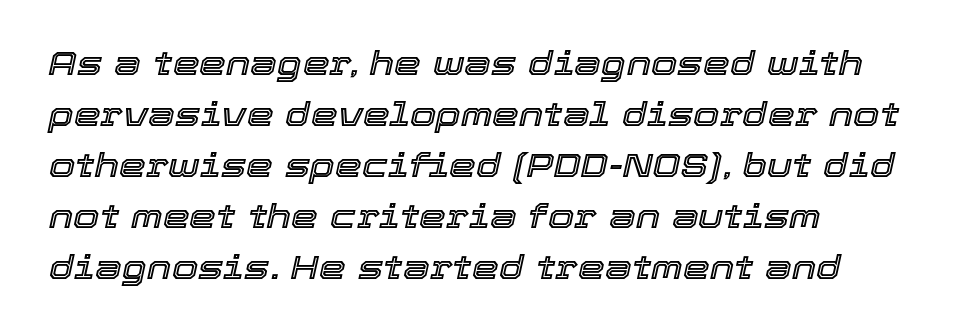
Q: Is the text italic (slanted)? A: Yes, it leans right by about 12 degrees.
Q: Is the text underlined? A: No.
Q: How is the paragraph aligned? A: Left-aligned.
Q: Is the spacing between letters normal or unusually wide? A: Normal.
Q: Is the spacing between lines tight, normal or loose? A: Normal.
Q: Width (condensed, normal, or wide)? A: Normal.
Q: x-height? A: Medium.
Q: Monospaced? A: No.
